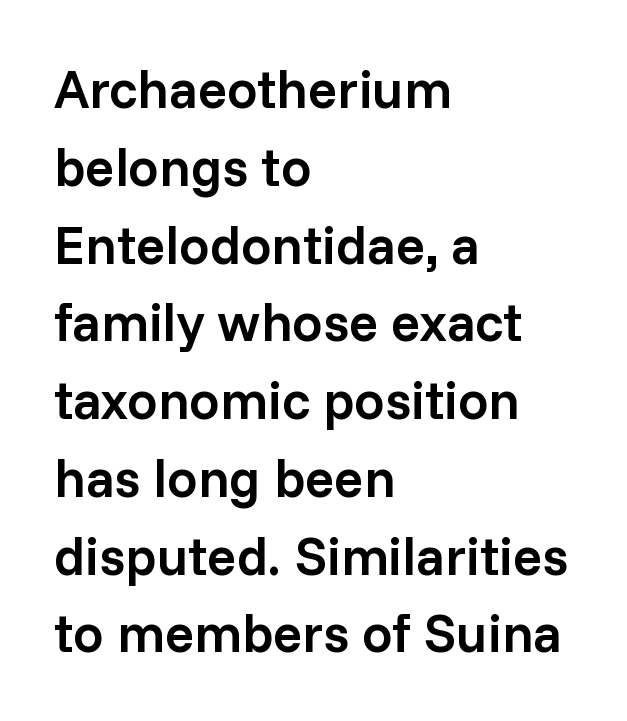
Q: Is the text bold? A: Semi-bold.
Q: Is the text italic (slanted)? A: No, it is upright.
Q: Is the typeface a serif or a sans-serif typeface? A: Sans-serif.
Q: Is the text underlined? A: No.
Q: How is the paragraph aligned? A: Left-aligned.
Q: Is the spacing between letters normal or unusually wide? A: Normal.
Q: Is the spacing between lines tight, normal or loose? A: Normal.
Q: Width (condensed, normal, or wide)? A: Normal.
Q: Stroke contrast? A: Low.
Q: x-height? A: Medium.
Q: Monospaced? A: No.
